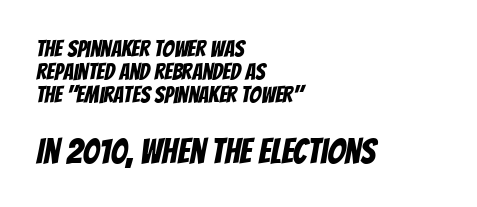
The image shows 35 px condensed sans-serif type; set left-aligned, tight line spacing (1.0x), normal letter spacing, not underlined; the second (bottom) block is 1.52x larger; low stroke contrast and a large x-height.
